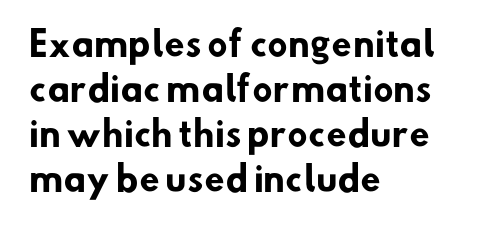
The image shows 33 px heavy sans-serif type; set left-aligned, normal line spacing (1.36x), normal letter spacing, not underlined; low stroke contrast and a small x-height.
